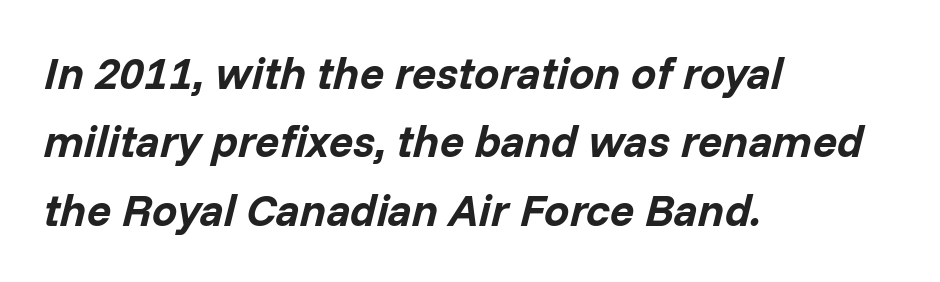
The letters advance in unequal steps, a hallmark of proportional type. Students, this is bold: see how much ink each stroke carries. Only glyphs here, with clear space below each row. Typeset ragged right — the left edge is the straight one.
